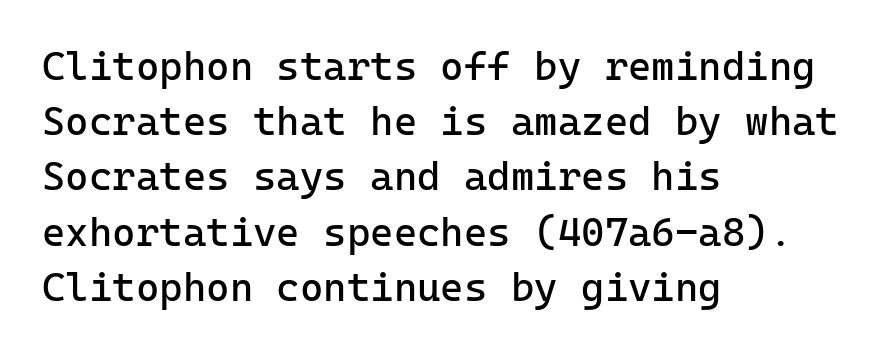
{"serif": "no", "italic": "no", "bold": "no", "weight": "regular", "width": "normal", "stroke_contrast": "low", "x_height": "medium", "underline": "no", "align": "left", "line_spacing": "normal", "line_spacing_ratio": 1.38, "letter_spacing": "normal", "letter_spacing_em": 0.0, "glyph_px": 40}
